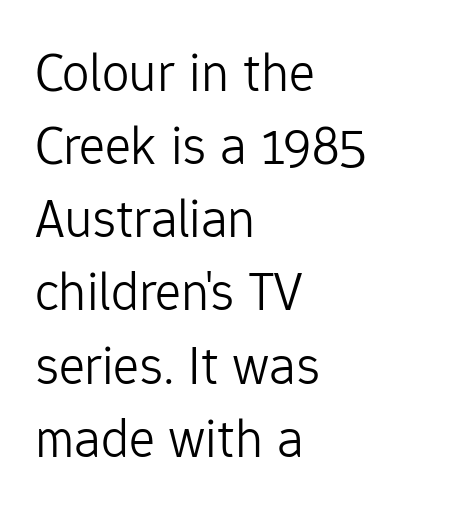
The image shows 55 px light sans-serif type, upright; set left-aligned, normal line spacing (1.33x), normal letter spacing, not underlined; low stroke contrast and a medium x-height.
